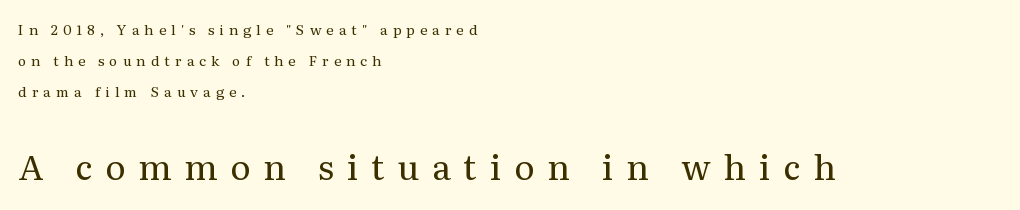
Bare-footed words on every line. If you measured baseline to baseline, you'd find a long distance. These lines are rendered in a variable-pitch font. A quiet, ordinary-to-light weight characterises the typeface. Line starts are locked; line ends wander.
